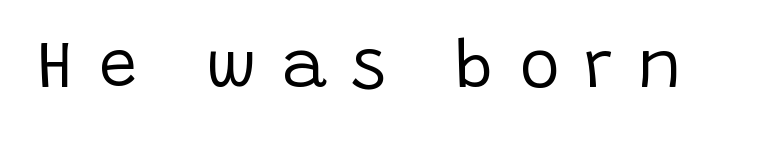
The image shows 68 px regular-weight sans-serif type, upright; set unusually wide letter spacing (+0.36 em), not underlined; low stroke contrast and a large x-height.
